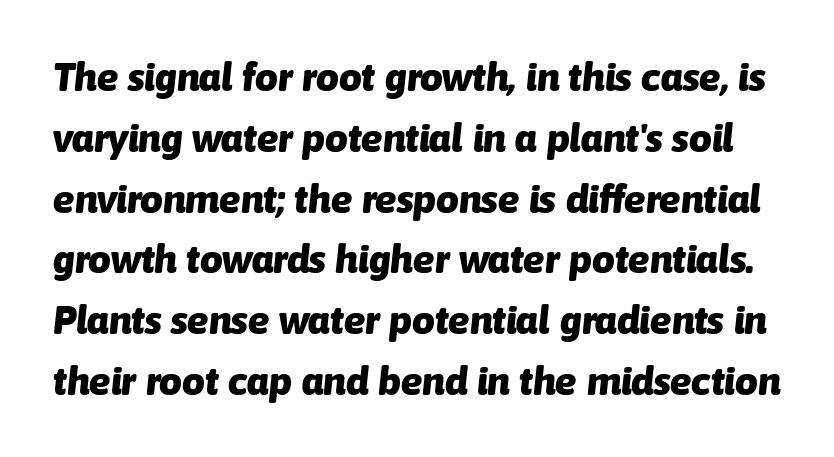
The image shows 40 px heavy type, italic (leaning right); set normal line spacing (1.52x), normal letter spacing, not underlined; low stroke contrast and a medium x-height.
